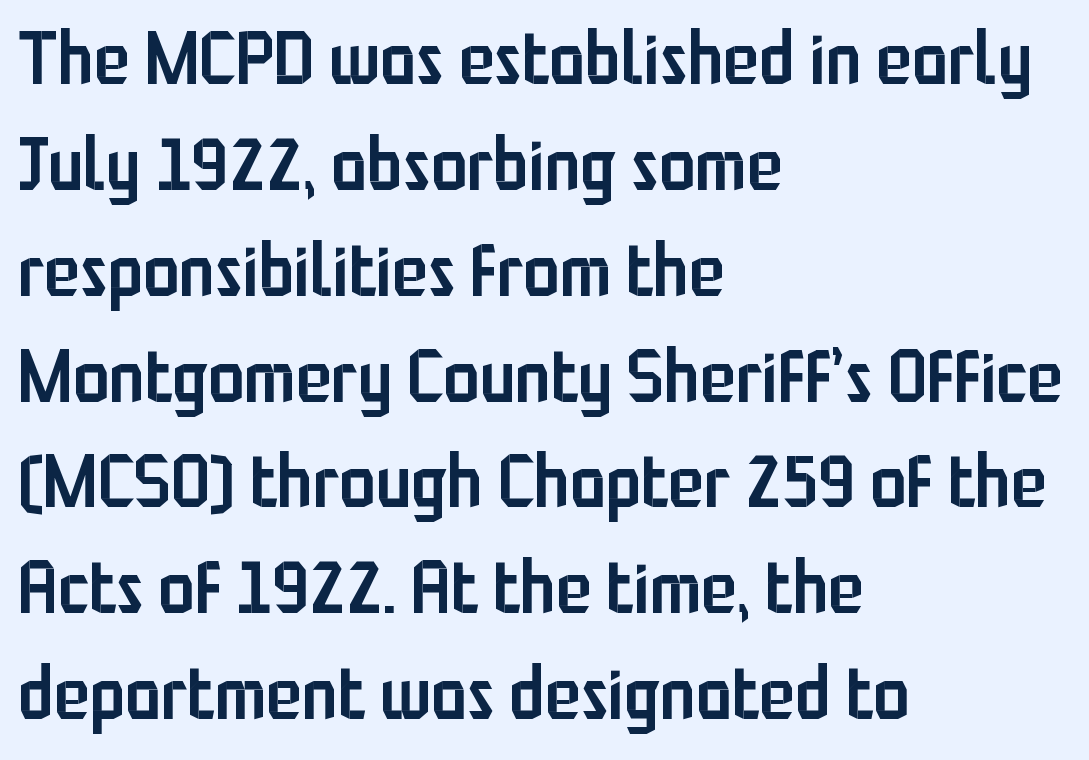
You can tell from the bare stems that sans-serif type was used. Do the characters align in a grid? No, the font is proportional. Honestly, the row spacing looks completely unremarkable. Anything drawn beneath the words? Only blank space.
